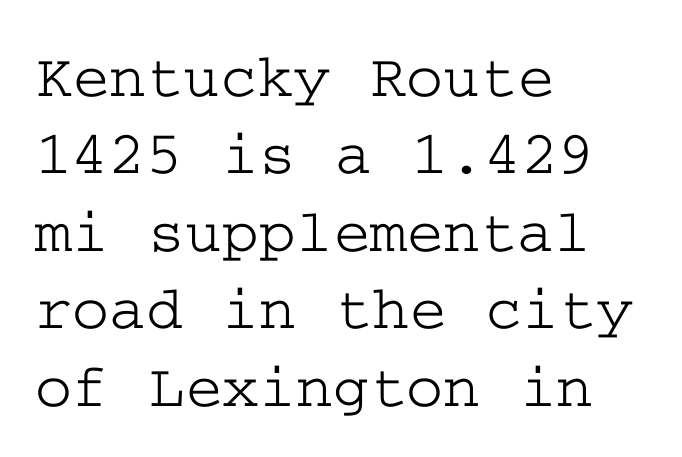
Q: Is the text italic (slanted)? A: No, it is upright.
Q: Is the typeface a serif or a sans-serif typeface? A: Serif.
Q: Is the text underlined? A: No.
Q: How is the paragraph aligned? A: Left-aligned.
Q: Is the spacing between letters normal or unusually wide? A: Normal.
Q: Width (condensed, normal, or wide)? A: Wide.
Q: Stroke contrast? A: Low.
Q: x-height? A: Medium.
